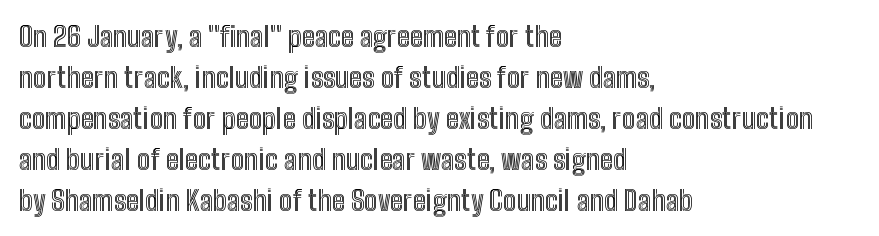
{"italic": "no", "width": "condensed", "x_height": "medium", "monospaced": "no", "underline": "no", "align": "left", "line_spacing": "normal", "line_spacing_ratio": 1.46, "letter_spacing": "normal", "letter_spacing_em": 0.0, "glyph_px": 28}
